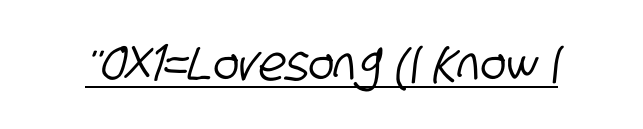
There is no visible air inserted between adjacent glyphs. Varying glyph widths throughout — classic text-font behaviour. The passage shown is typeset with a sans-serif family. A baseline rule has been typeset under these characters.
